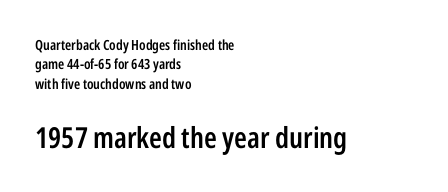
Q: Is the text bold? A: Semi-bold.
Q: Is the text italic (slanted)? A: No, it is upright.
Q: Is the typeface a serif or a sans-serif typeface? A: Sans-serif.
Q: Is the text underlined? A: No.
Q: How is the paragraph aligned? A: Left-aligned.
Q: Is the spacing between letters normal or unusually wide? A: Normal.
Q: Is the spacing between lines tight, normal or loose? A: Normal.
Q: Which block of text is set in a larger size, the first (top) or the second (bottom)? A: The second (bottom) one.
Q: Width (condensed, normal, or wide)? A: Condensed.
Q: Stroke contrast? A: Low.
Q: x-height? A: Medium.
Q: Monospaced? A: No.
